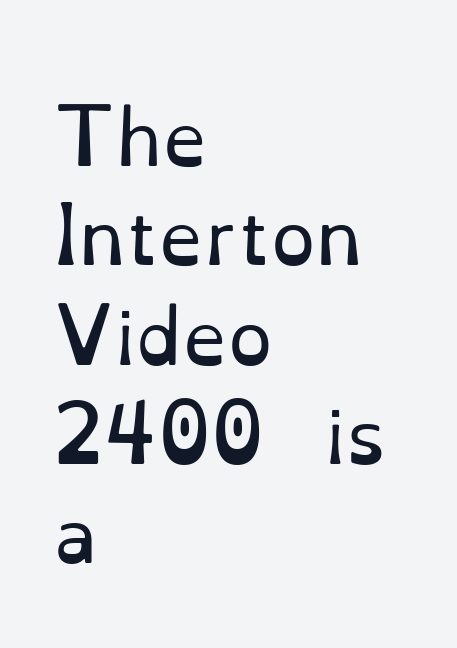
Q: Is the text bold? A: No.
Q: Is the text italic (slanted)? A: No, it is upright.
Q: Is the typeface a serif or a sans-serif typeface? A: Serif.
Q: Is the text underlined? A: No.
Q: How is the paragraph aligned? A: Left-aligned.
Q: Is the spacing between letters normal or unusually wide? A: Normal.
Q: Is the spacing between lines tight, normal or loose? A: Normal.
Q: Width (condensed, normal, or wide)? A: Normal.
Q: Stroke contrast? A: Low.
Q: x-height? A: Small.
Q: Monospaced? A: No.
